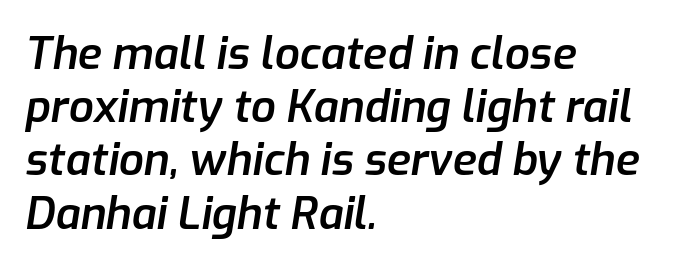
The image shows 44 px semibold type, italic (leaning right); set left-aligned, line spacing 1.21x, normal letter spacing, not underlined; low stroke contrast and a medium x-height.
